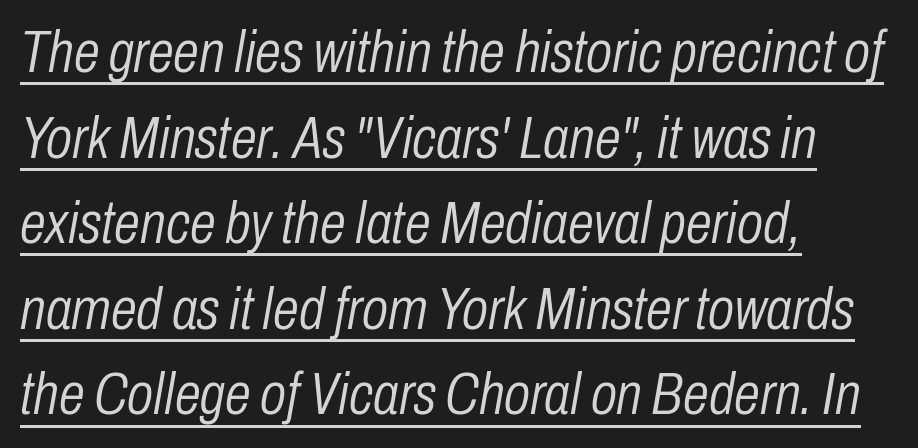
The letters sit at their default tracking, neither squeezed nor spread. The face used here is proportionally spaced, like ordinary book or web type. Short and long lines alike share a common starting point at left. A typesetter would call this leading conventional body-copy spacing. Looks like someone drew a line under every word here. The font sits on the lighter half of the weight spectrum, regular included.
